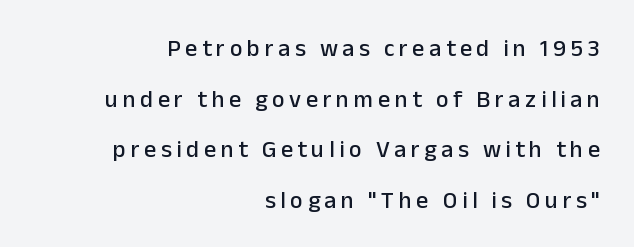
Q: Is the text italic (slanted)? A: No, it is upright.
Q: Is the text underlined? A: No.
Q: How is the paragraph aligned? A: Right-aligned.
Q: Is the spacing between lines tight, normal or loose? A: Loose.
